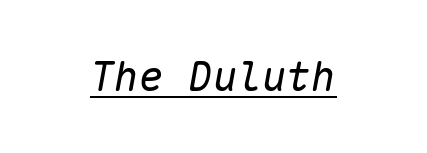
The image shows 41 px regular-weight type, italic (leaning right), monospaced; set centered, normal letter spacing, underlined; low stroke contrast and a medium x-height.
